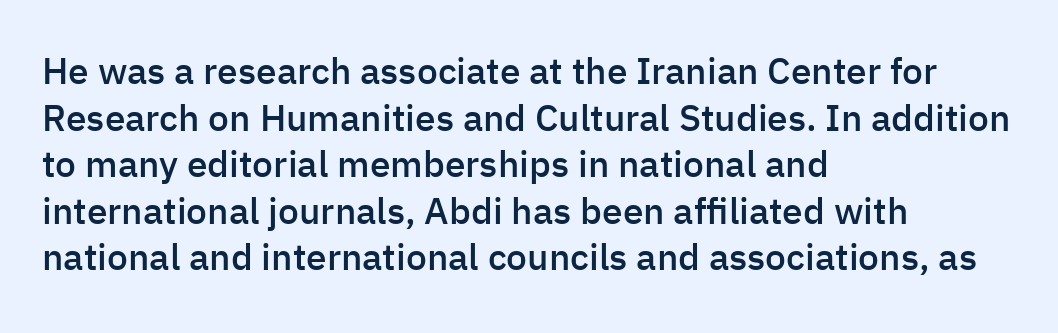
No feet cap the strokes, marking this as sans-serif type. The compositor pushed each line to the left boundary. Rule under the text: the space is simply empty. Evenly set lines give the paragraph a standard silhouette. Tracking here is standard; glyphs follow each other at the usual distance.
